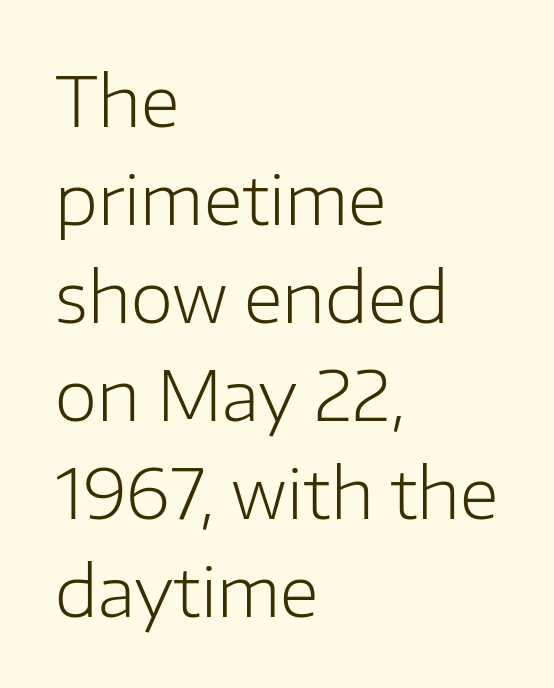
The image shows 69 px light sans-serif type, upright; set left-aligned, normal line spacing (1.42x), normal letter spacing, not underlined; low stroke contrast and a medium x-height.
